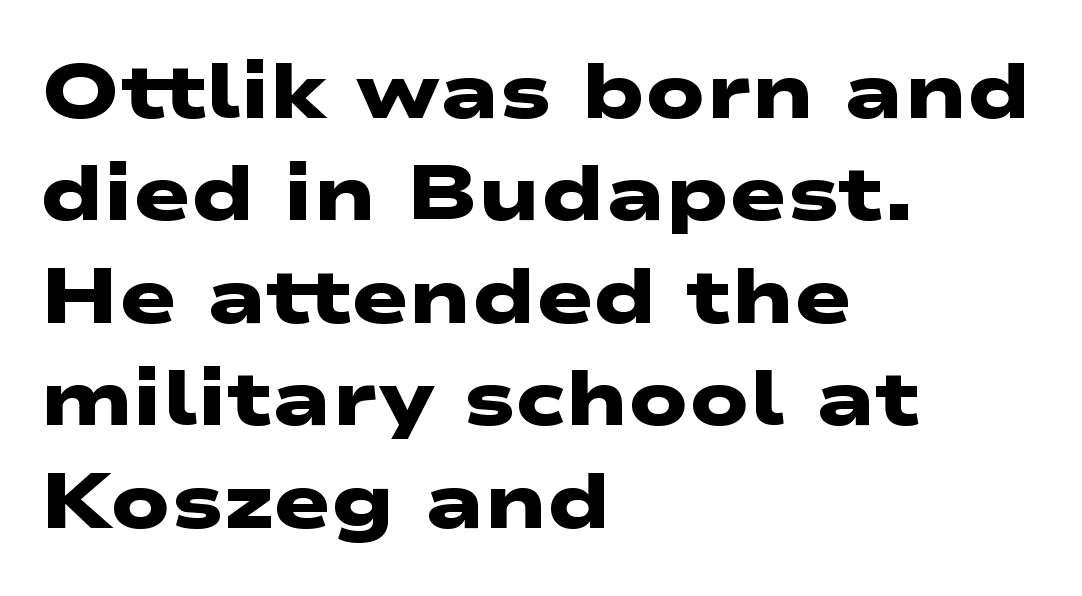
{"serif": "no", "bold": "yes", "weight": "heavy", "width": "wide", "stroke_contrast": "low", "x_height": "medium", "monospaced": "no", "underline": "no", "align": "left", "line_spacing": "normal", "line_spacing_ratio": 1.33, "letter_spacing": "normal", "letter_spacing_em": 0.0, "glyph_px": 77}
